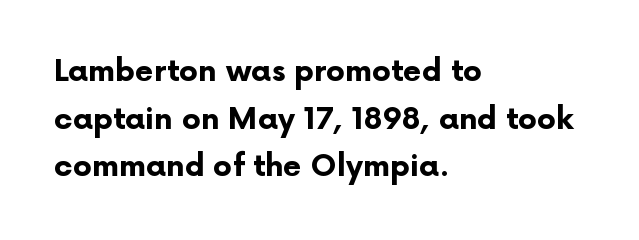
Just letters on the line, the space beneath them empty. The lettering holds an erect, upright posture throughout. This is heavy type, rendered in bold. Casual observation: everything's shoved over to the left. Letter spacing: default. The font family rendered here belongs to the sans-serif group.
